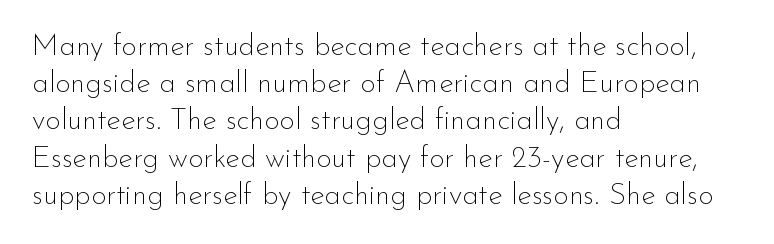
{"serif": "no", "italic": "no", "bold": "no", "weight": "thin", "width": "normal", "stroke_contrast": "low", "x_height": "small", "monospaced": "no", "underline": "no", "align": "left", "line_spacing_ratio": 1.24, "letter_spacing": "normal", "letter_spacing_em": 0.0, "glyph_px": 30}
